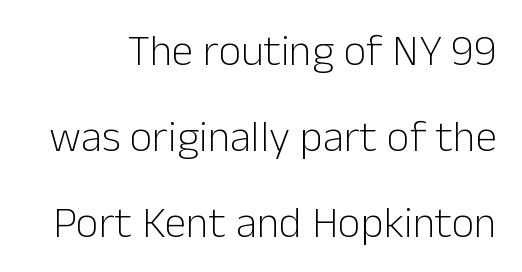
A typesetter would call this zero additional tracking. The lines are spread far apart with generous leading. The string is rendered with underlining switched off. Letterform terminals end flat and unadorned throughout the passage. The letters stand straight up with perfectly vertical stems.
